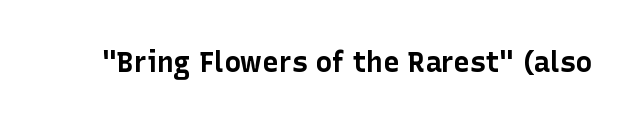
Q: Is the text bold? A: Yes.
Q: Is the text italic (slanted)? A: No, it is upright.
Q: Is the typeface a serif or a sans-serif typeface? A: Sans-serif.
Q: Is the text underlined? A: No.
Q: Is the spacing between letters normal or unusually wide? A: Normal.
Q: Width (condensed, normal, or wide)? A: Normal.
Q: Stroke contrast? A: Low.
Q: x-height? A: Medium.
Q: Monospaced? A: No.
